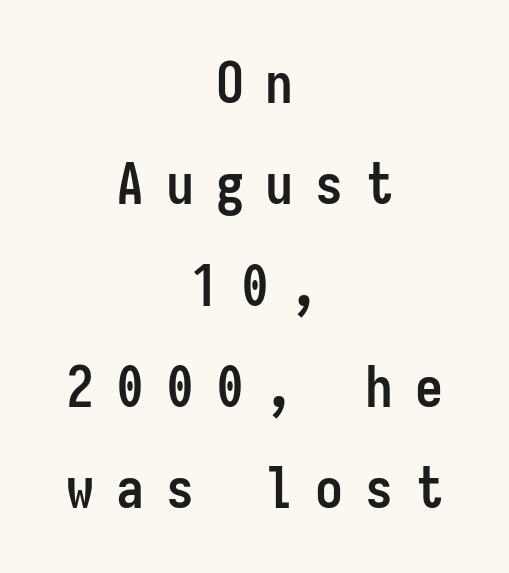
The image shows 56 px semibold, condensed sans-serif type, upright, monospaced; set centered, line spacing 1.81x, unusually wide letter spacing (+0.39 em), not underlined; low stroke contrast and a medium x-height.
